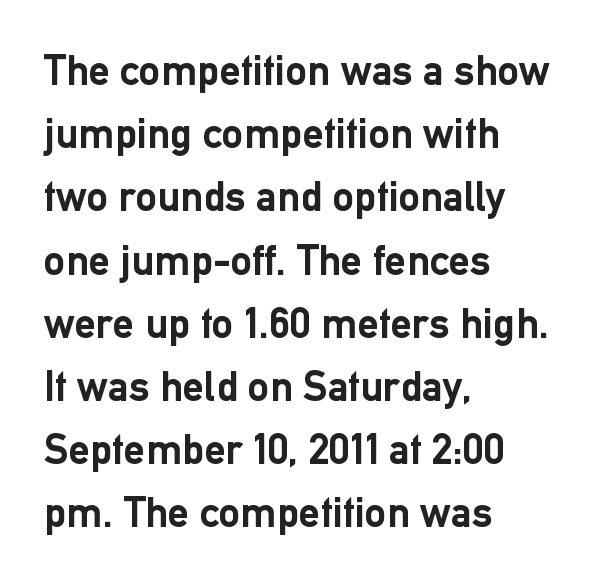
Q: Is the text bold? A: Yes.
Q: Is the text italic (slanted)? A: No, it is upright.
Q: Is the typeface a serif or a sans-serif typeface? A: Sans-serif.
Q: Is the text underlined? A: No.
Q: How is the paragraph aligned? A: Left-aligned.
Q: Is the spacing between letters normal or unusually wide? A: Normal.
Q: Is the spacing between lines tight, normal or loose? A: Normal.
Q: Width (condensed, normal, or wide)? A: Normal.
Q: Stroke contrast? A: Low.
Q: x-height? A: Medium.
Q: Monospaced? A: No.
